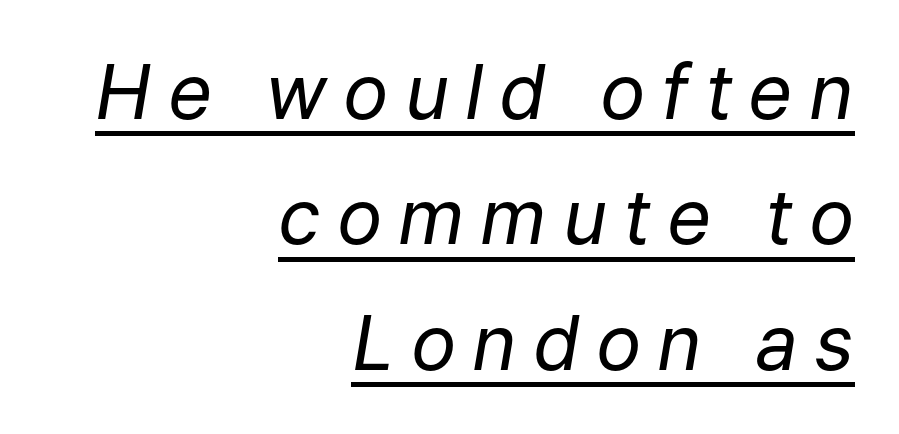
Weight: in the light-to-regular range. Each line ends at the same right margin while the left side varies. This sample has the flowing, uneven cadence of proportional lettering. Letter spacing: wide. The line-height multiplier appears to be the usual default.
